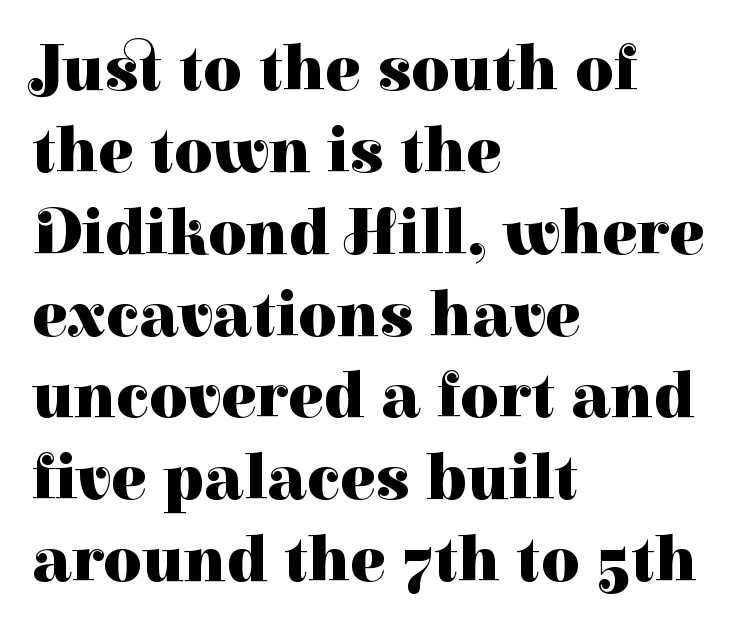
{"serif": "yes", "italic": "no", "bold": "yes", "weight": "heavy", "width": "normal", "stroke_contrast": "high", "x_height": "medium", "monospaced": "no", "underline": "no", "align": "left", "line_spacing_ratio": 1.24, "letter_spacing": "normal", "letter_spacing_em": 0.0, "glyph_px": 66}
